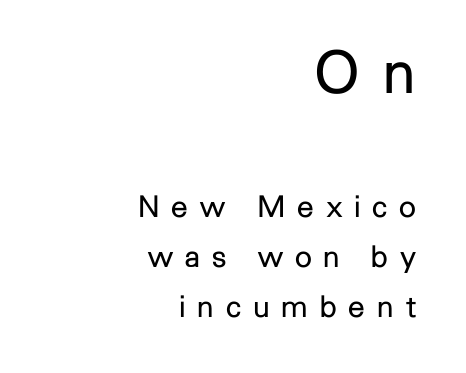
Q: Is the text bold? A: No.
Q: Is the text italic (slanted)? A: No, it is upright.
Q: Is the typeface a serif or a sans-serif typeface? A: Sans-serif.
Q: Is the text underlined? A: No.
Q: How is the paragraph aligned? A: Right-aligned.
Q: Is the spacing between letters normal or unusually wide? A: Unusually wide.
Q: Is the spacing between lines tight, normal or loose? A: Normal.
Q: Which block of text is set in a larger size, the first (top) or the second (bottom)? A: The first (top) one.
Q: Width (condensed, normal, or wide)? A: Normal.
Q: Stroke contrast? A: Low.
Q: x-height? A: Medium.
Q: Monospaced? A: No.
